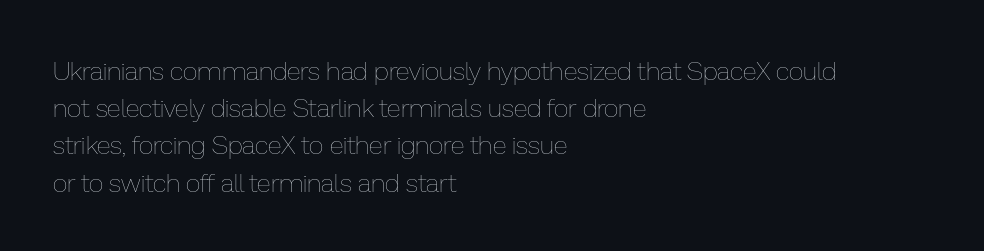
Q: Is the text bold? A: No.
Q: Is the text italic (slanted)? A: No, it is upright.
Q: Is the text underlined? A: No.
Q: How is the paragraph aligned? A: Left-aligned.
Q: Is the spacing between letters normal or unusually wide? A: Normal.
Q: Is the spacing between lines tight, normal or loose? A: Normal.
